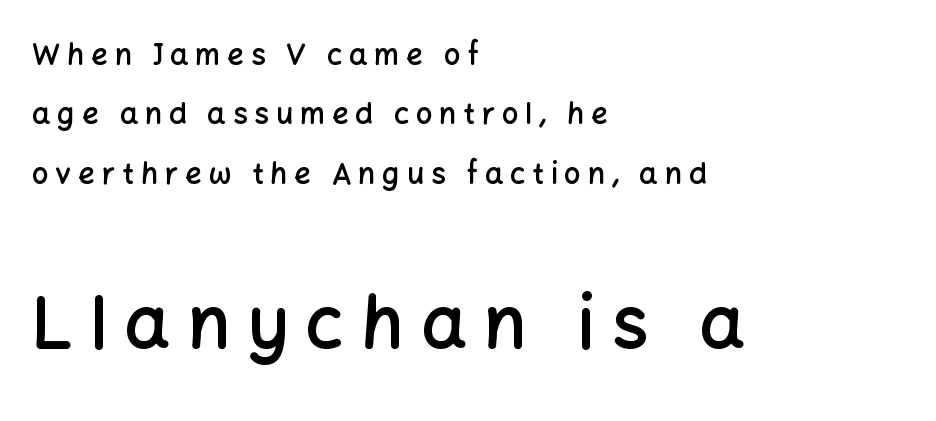
{"serif": "no", "italic": "no", "bold": "semi", "weight": "semibold", "width": "normal", "stroke_contrast": "low", "x_height": "medium", "monospaced": "no", "underline": "no", "align": "left", "line_spacing": "loose", "line_spacing_ratio": 2.05, "letter_spacing": "wide", "letter_spacing_em": 0.24, "larger_block": "second", "size_ratio": 2.48, "glyph_px": 72}
